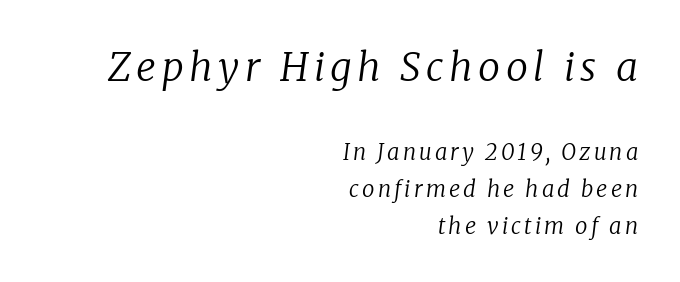
{"serif": "yes", "italic": "yes", "lean": "right", "slant_degrees": 8, "bold": "no", "weight": "regular", "width": "normal", "stroke_contrast": "low", "x_height": "medium", "monospaced": "no", "underline": "no", "align": "right", "line_spacing": "normal", "line_spacing_ratio": 1.67, "larger_block": "first", "size_ratio": 1.77, "glyph_px": 39}
